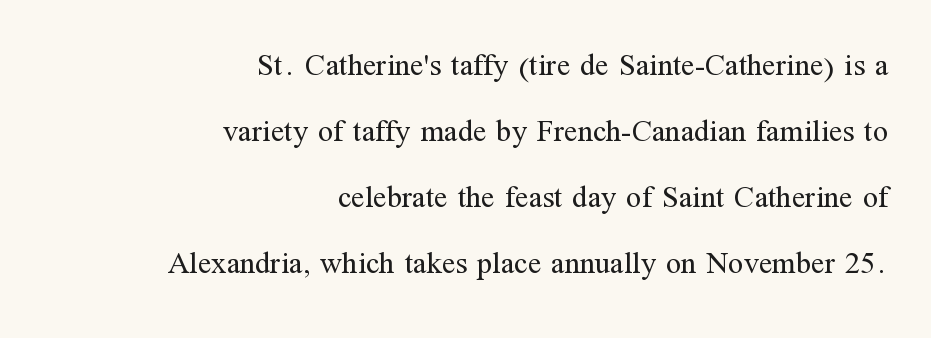
The image shows 31 px regular-weight serif type, upright; set right-aligned, loose line spacing (2.13x), normal letter spacing, not underlined; medium stroke contrast and a medium x-height.
